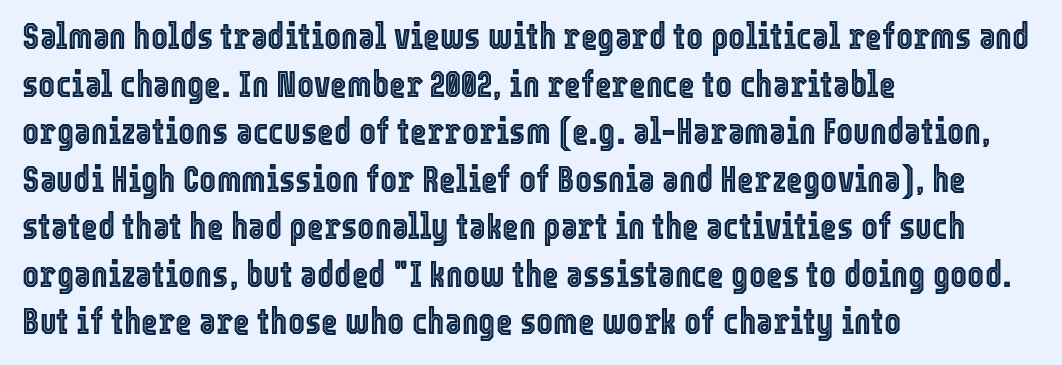
{"italic": "no", "width": "condensed", "x_height": "medium", "monospaced": "no", "underline": "no", "align": "left", "line_spacing": "normal", "line_spacing_ratio": 1.32, "letter_spacing": "normal", "letter_spacing_em": 0.0, "glyph_px": 36}
